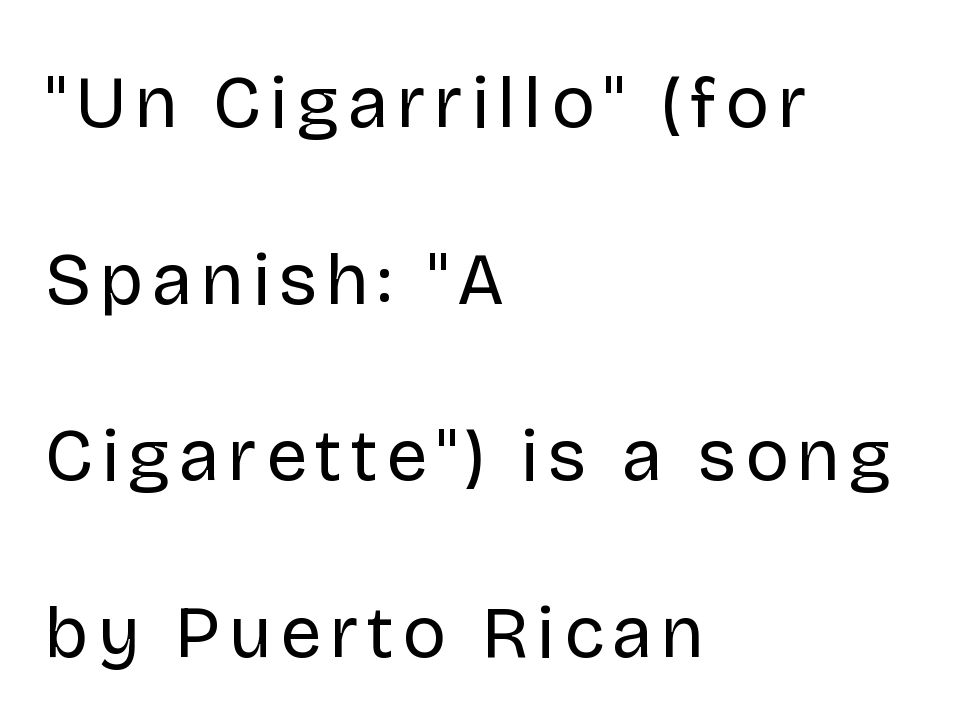
Only glyphs here, with clear space below each row. Stems and bowls with no extra thickness — not bold. Ordinary non-slanted type is in use. The font family rendered here belongs to the sans-serif group. Leading is clearly above the norm, producing a sparse column.
